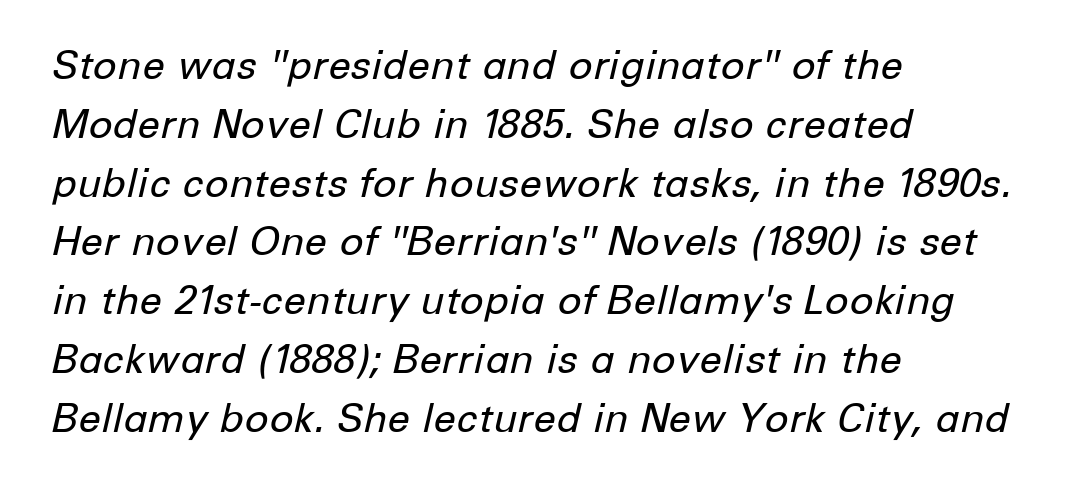
The image shows 40 px regular-weight type, italic (leaning right); set left-aligned, normal line spacing (1.47x), normal letter spacing, not underlined; low stroke contrast and a medium x-height.
